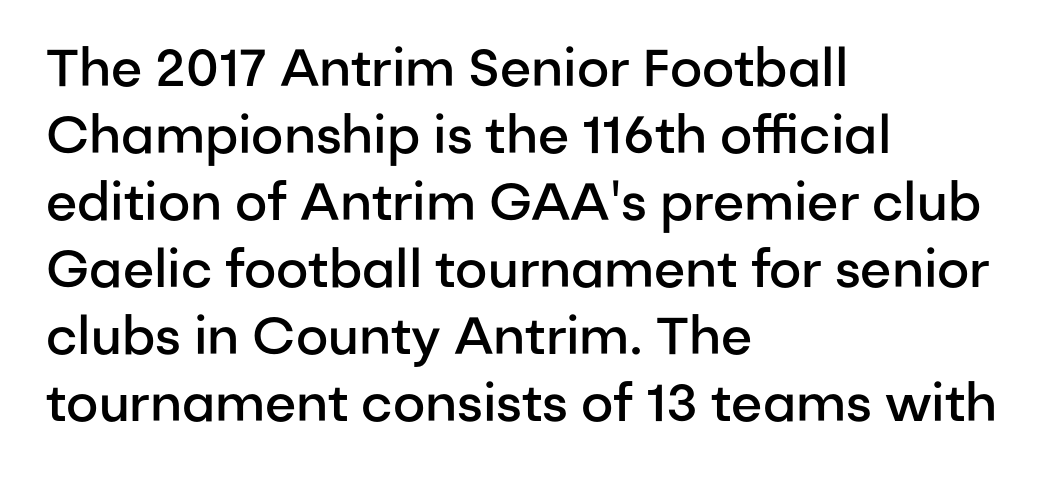
{"serif": "no", "italic": "no", "bold": "semi", "weight": "semibold", "width": "normal", "stroke_contrast": "low", "x_height": "medium", "monospaced": "no", "underline": "no", "align": "left", "line_spacing": "normal", "line_spacing_ratio": 1.29, "letter_spacing": "normal", "letter_spacing_em": 0.0, "glyph_px": 52}
